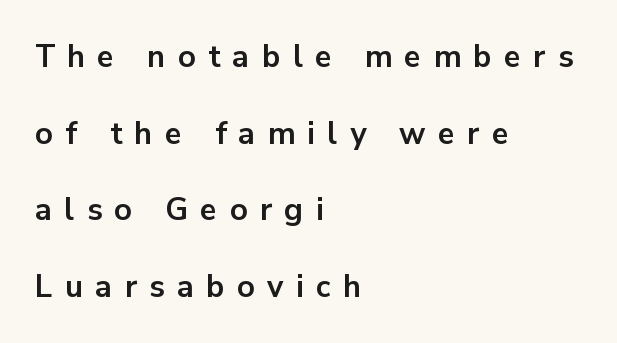
The image shows 31 px bold sans-serif type, upright; set left-aligned, loose line spacing (2.47x), unusually wide letter spacing (+0.4 em), not underlined; low stroke contrast and a medium x-height.
